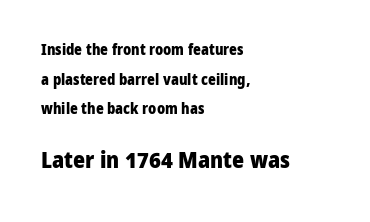
This is roman type, the default non-slanted kind. A typesetter would call this zero additional tracking. The line-height multiplier appears high, well above default. Typographic density is high because the face is bold.
